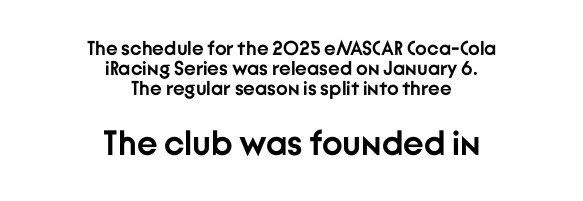
Q: Is the text bold? A: Yes.
Q: Is the text italic (slanted)? A: No, it is upright.
Q: Is the typeface a serif or a sans-serif typeface? A: Sans-serif.
Q: Is the text underlined? A: No.
Q: How is the paragraph aligned? A: Centered.
Q: Is the spacing between letters normal or unusually wide? A: Normal.
Q: Is the spacing between lines tight, normal or loose? A: Tight.
Q: Which block of text is set in a larger size, the first (top) or the second (bottom)? A: The second (bottom) one.
Q: Width (condensed, normal, or wide)? A: Normal.
Q: Stroke contrast? A: Low.
Q: x-height? A: Medium.
Q: Monospaced? A: No.
